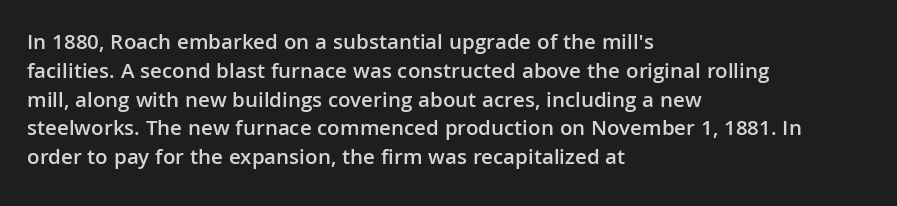
The image shows 22 px text type, upright; set left-aligned, normal line spacing (1.31x), normal letter spacing, not underlined.
